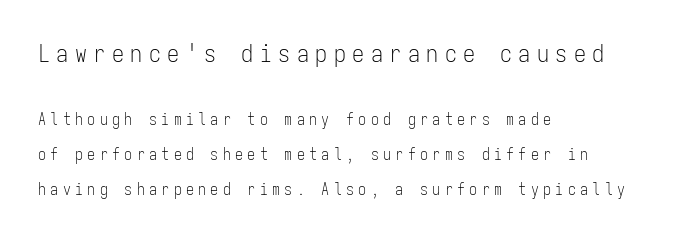
Q: Is the text bold? A: No.
Q: Is the text italic (slanted)? A: No, it is upright.
Q: Is the text underlined? A: No.
Q: How is the paragraph aligned? A: Left-aligned.
Q: Is the spacing between letters normal or unusually wide? A: Unusually wide.
Q: Is the spacing between lines tight, normal or loose? A: Loose.
Q: Which block of text is set in a larger size, the first (top) or the second (bottom)? A: The first (top) one.
